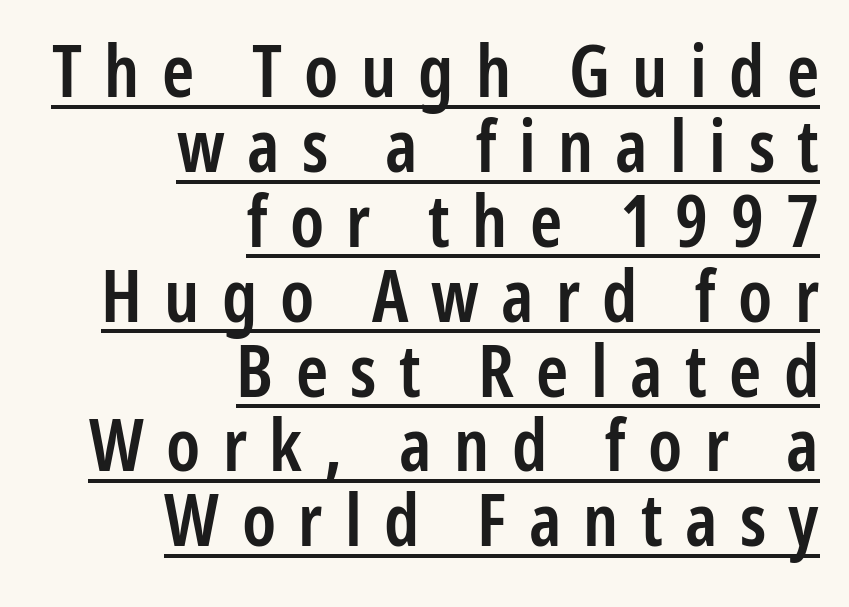
Q: Is the text bold? A: Semi-bold.
Q: Is the text italic (slanted)? A: No, it is upright.
Q: Is the typeface a serif or a sans-serif typeface? A: Sans-serif.
Q: Is the text underlined? A: Yes.
Q: How is the paragraph aligned? A: Right-aligned.
Q: Is the spacing between letters normal or unusually wide? A: Unusually wide.
Q: Is the spacing between lines tight, normal or loose? A: Tight.
Q: Width (condensed, normal, or wide)? A: Condensed.
Q: Stroke contrast? A: Low.
Q: x-height? A: Medium.
Q: Monospaced? A: No.
